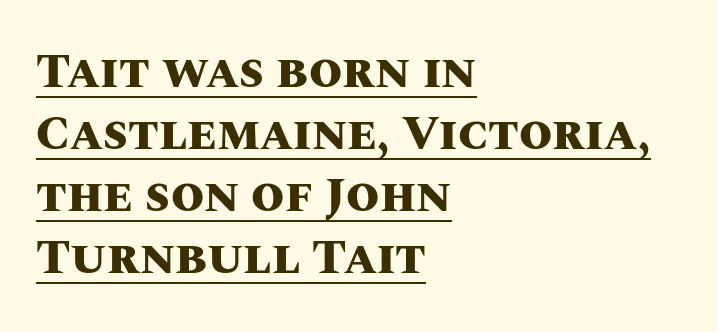
The image shows 48 px heavy type, upright; set left-aligned, normal line spacing (1.29x), normal letter spacing, underlined; medium stroke contrast and a large x-height.
